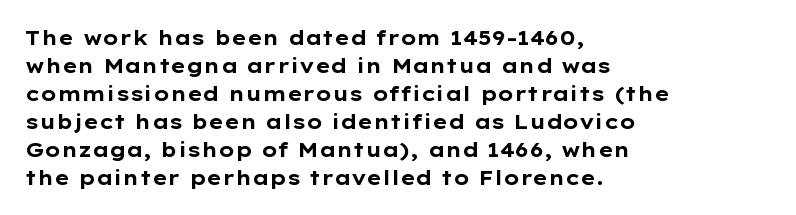
Q: Is the text bold? A: Yes.
Q: Is the text italic (slanted)? A: No, it is upright.
Q: Is the text underlined? A: No.
Q: How is the paragraph aligned? A: Left-aligned.
Q: Is the spacing between letters normal or unusually wide? A: Normal.
Q: Is the spacing between lines tight, normal or loose? A: Normal.
